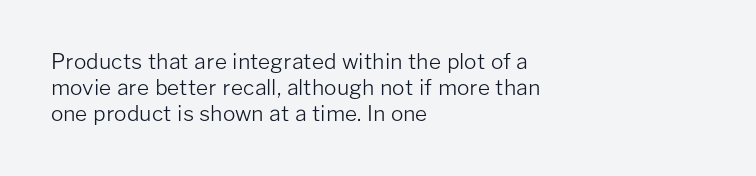
{"italic": "no", "bold": "no", "underline": "no", "align": "left", "line_spacing_ratio": 1.23, "letter_spacing": "normal", "letter_spacing_em": 0.0, "glyph_px": 21}
